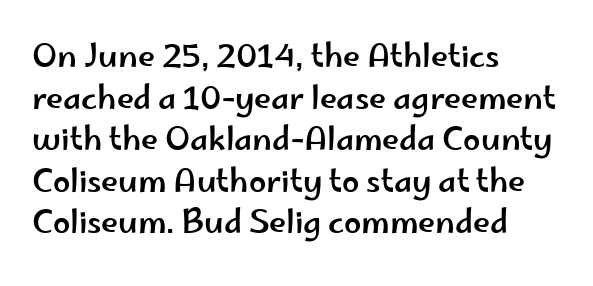
Posture: straight, roman, zero tilt. Character widths vary here, with narrow letters taking less room than wide ones. This rendering leaves character spacing at its baseline value. Does the leading feel generous? No, just average.
